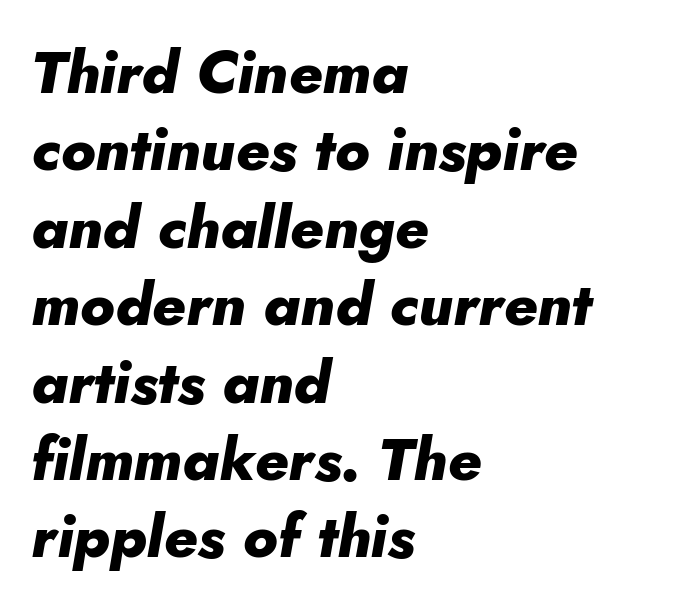
{"italic": "yes", "lean": "right", "slant_degrees": 10, "bold": "yes", "weight": "heavy", "width": "normal", "stroke_contrast": "low", "x_height": "small", "monospaced": "no", "underline": "no", "align": "left", "line_spacing": "normal", "line_spacing_ratio": 1.29, "letter_spacing": "normal", "letter_spacing_em": 0.0, "glyph_px": 60}
